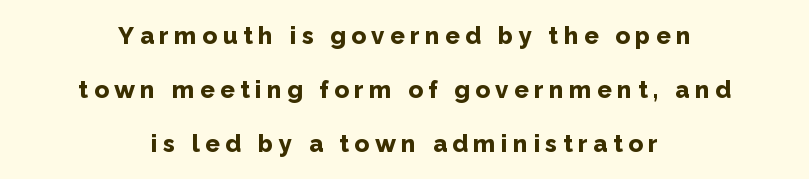
Students, observe: this is what heavily led, spacious text looks like. Notice how the stems are strictly vertical — no italics here. One-word summary of the alignment: center. Any mark beneath the type? The region is blank.
